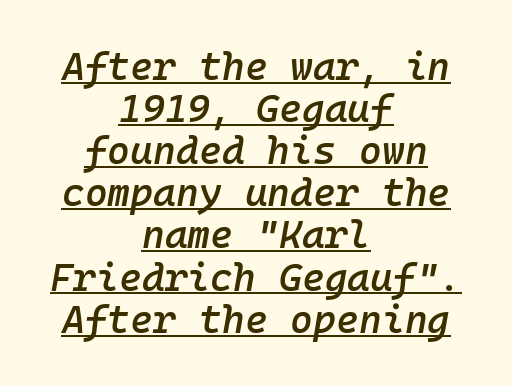
{"italic": "yes", "lean": "right", "slant_degrees": 10, "bold": "semi", "weight": "semibold", "width": "normal", "stroke_contrast": "low", "x_height": "medium", "monospaced": "yes", "underline": "yes", "align": "center", "line_spacing": "tight", "line_spacing_ratio": 1.08, "letter_spacing": "normal", "letter_spacing_em": 0.0, "glyph_px": 39}
